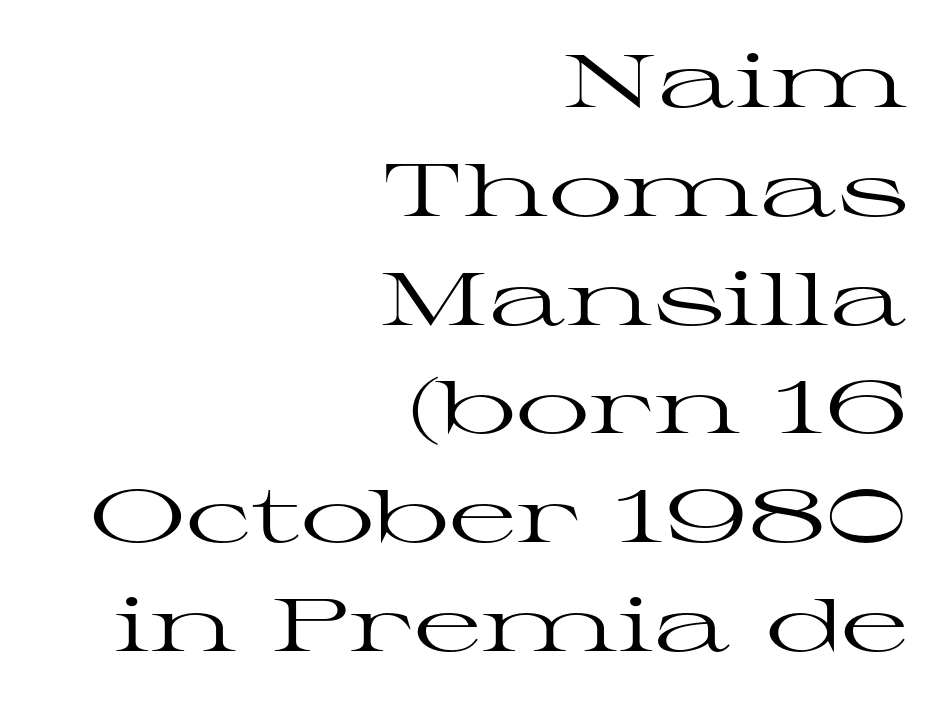
Short note: letters normally spaced. This is the regular roman posture of the typeface. Honestly, there is no underline to notice here at all. The strokes are not fattened; the text isn't bold. Which margin do the lines hug? The right one — the left edge is uneven. The rendering shows small feet on the letterforms — a serif design.
